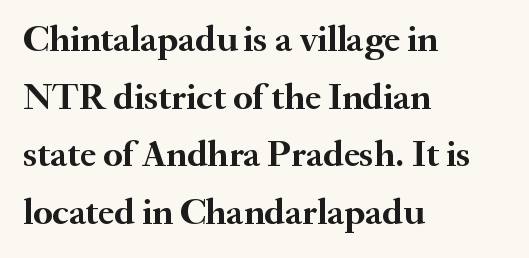
Q: Is the text bold? A: Yes.
Q: Is the text italic (slanted)? A: No, it is upright.
Q: Is the typeface a serif or a sans-serif typeface? A: Serif.
Q: Is the text underlined? A: No.
Q: How is the paragraph aligned? A: Left-aligned.
Q: Is the spacing between letters normal or unusually wide? A: Normal.
Q: Is the spacing between lines tight, normal or loose? A: Normal.
Q: Width (condensed, normal, or wide)? A: Normal.
Q: Stroke contrast? A: Medium.
Q: x-height? A: Small.
Q: Monospaced? A: No.
